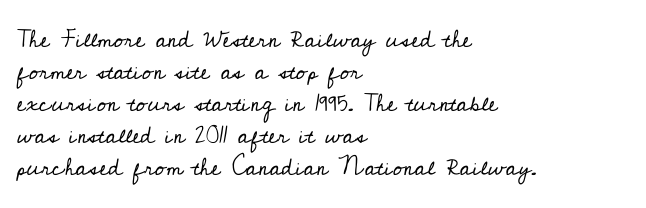
Q: Is the text bold? A: No.
Q: Is the text italic (slanted)? A: Yes.
Q: Is the text underlined? A: No.
Q: How is the paragraph aligned? A: Left-aligned.
Q: Is the spacing between letters normal or unusually wide? A: Normal.
Q: Is the spacing between lines tight, normal or loose? A: Normal.
